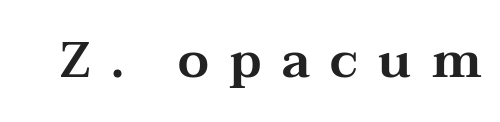
{"serif": "yes", "italic": "no", "width": "wide", "stroke_contrast": "medium", "x_height": "medium", "monospaced": "no", "underline": "no", "letter_spacing": "wide", "letter_spacing_em": 0.41, "glyph_px": 50}
